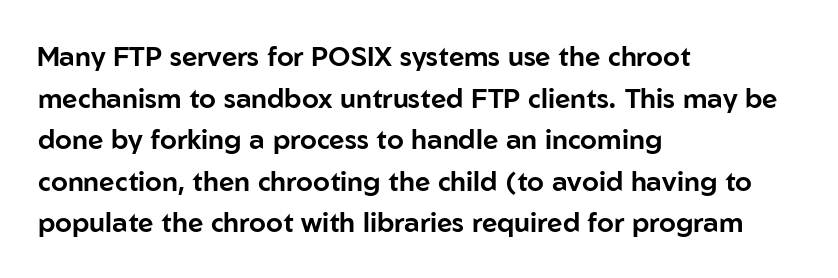
The image shows 27 px text type, upright; set left-aligned, normal line spacing (1.54x), normal letter spacing, not underlined.
